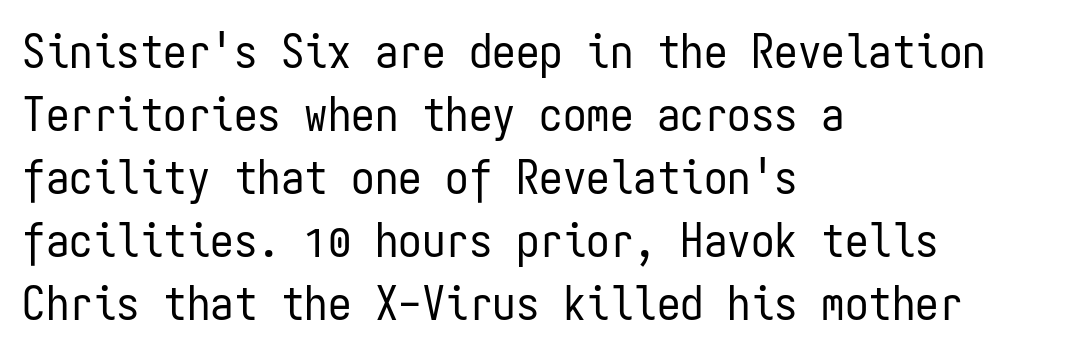
The image shows 47 px regular-weight, condensed sans-serif type, upright, monospaced; set left-aligned, normal line spacing (1.34x), normal letter spacing, not underlined; low stroke contrast and a medium x-height.
